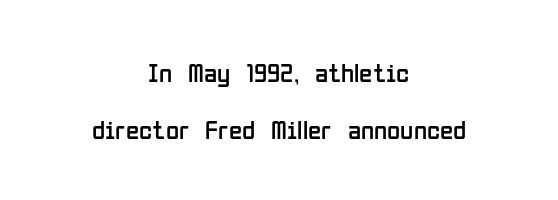
The image shows 27 px text type, upright; set centered, loose line spacing (2.11x), normal letter spacing, not underlined.
